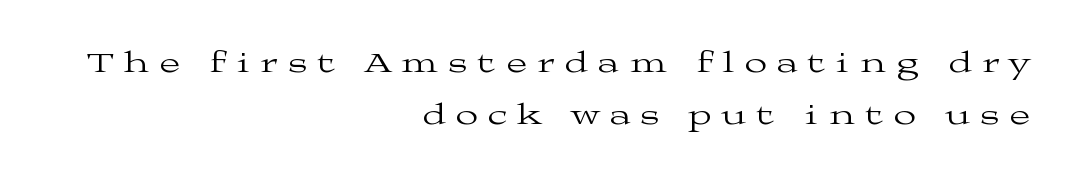
The string is rendered with underlining switched off. Designer's note — italics off, roman on. This rendering uses right alignment, leaving the left contour irregular. Spacing verdict: proportional, widths tailored to each character.
